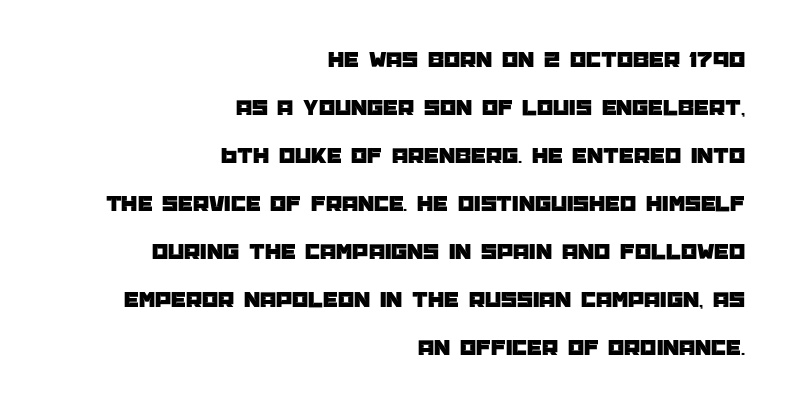
Q: Is the text italic (slanted)? A: No, it is upright.
Q: Is the text underlined? A: No.
Q: How is the paragraph aligned? A: Right-aligned.
Q: Is the spacing between letters normal or unusually wide? A: Normal.
Q: Is the spacing between lines tight, normal or loose? A: Loose.
